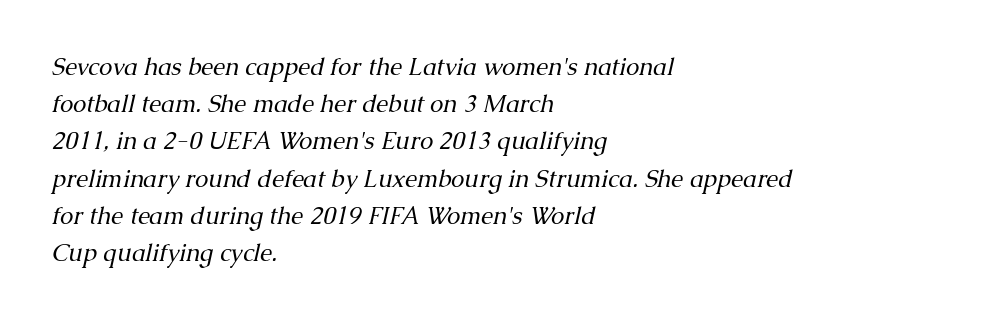
The font's italic variant was chosen for this text. A classic flush-left, rag-right setting is used for this passage. Glance below the letters and you will spot only blank space. Interline gaps are of average width in this sample. Compared with typical body copy, the letter spacing here is the same.
